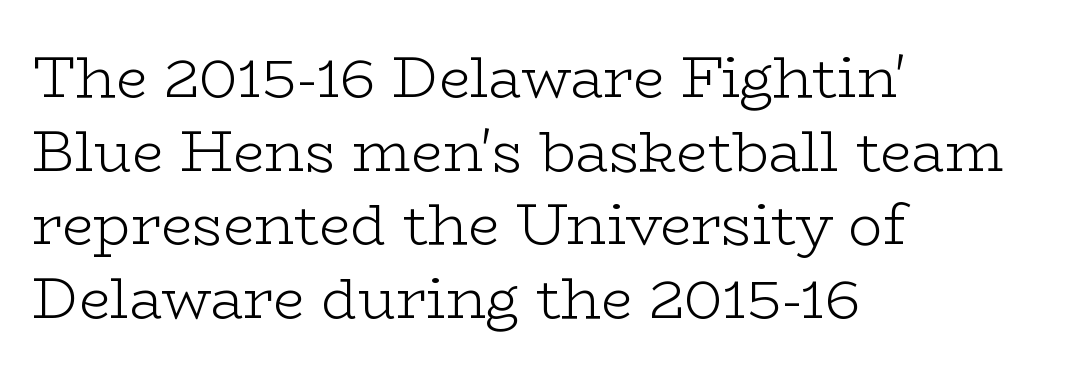
Q: Is the text bold? A: No.
Q: Is the text italic (slanted)? A: No, it is upright.
Q: Is the typeface a serif or a sans-serif typeface? A: Serif.
Q: Is the text underlined? A: No.
Q: How is the paragraph aligned? A: Left-aligned.
Q: Is the spacing between letters normal or unusually wide? A: Normal.
Q: Is the spacing between lines tight, normal or loose? A: Normal.
Q: Width (condensed, normal, or wide)? A: Wide.
Q: Stroke contrast? A: Low.
Q: x-height? A: Medium.
Q: Monospaced? A: No.
